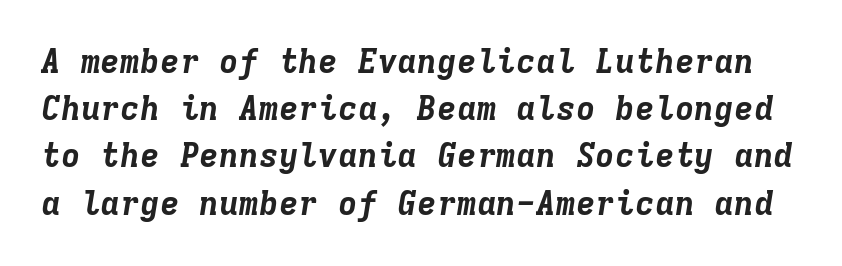
The image shows 33 px bold type, italic (leaning right), monospaced; set normal line spacing (1.43x), normal letter spacing, not underlined; low stroke contrast and a medium x-height.
